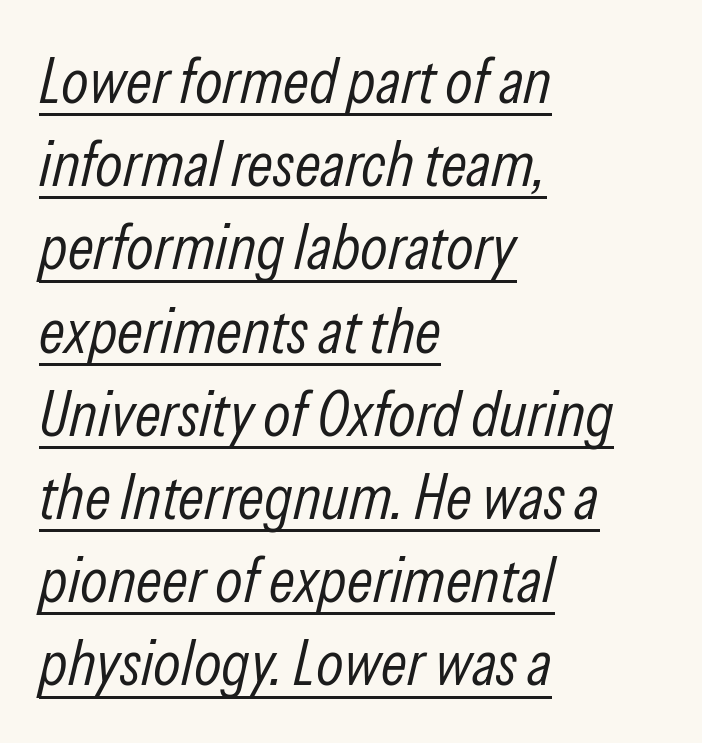
Q: Is the text bold? A: No.
Q: Is the text italic (slanted)? A: Yes, it leans right by about 13 degrees.
Q: Is the text underlined? A: Yes.
Q: How is the paragraph aligned? A: Left-aligned.
Q: Is the spacing between letters normal or unusually wide? A: Normal.
Q: Is the spacing between lines tight, normal or loose? A: Normal.
Q: Width (condensed, normal, or wide)? A: Condensed.
Q: Stroke contrast? A: Low.
Q: x-height? A: Medium.
Q: Monospaced? A: No.
